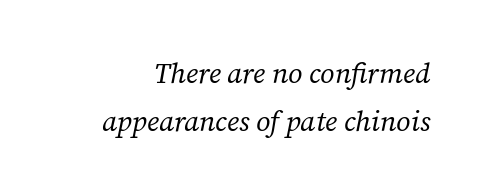
The image shows 28 px regular-weight serif type, italic (leaning right); set line spacing 1.73x, normal letter spacing, not underlined; low stroke contrast and a medium x-height.
